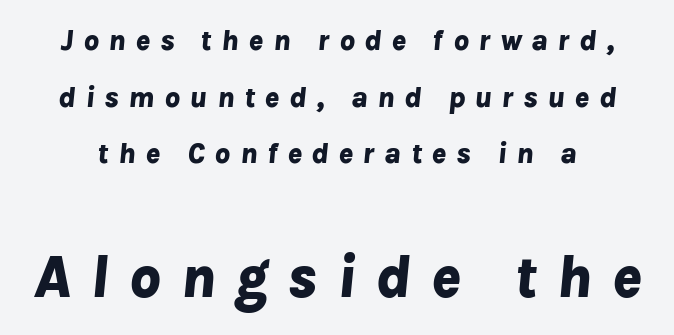
Q: Is the text bold? A: Yes.
Q: Is the text italic (slanted)? A: Yes, it leans right by about 8 degrees.
Q: Is the text underlined? A: No.
Q: Is the spacing between letters normal or unusually wide? A: Unusually wide.
Q: Which block of text is set in a larger size, the first (top) or the second (bottom)? A: The second (bottom) one.
Q: Width (condensed, normal, or wide)? A: Normal.
Q: Stroke contrast? A: Low.
Q: x-height? A: Medium.
Q: Monospaced? A: No.
